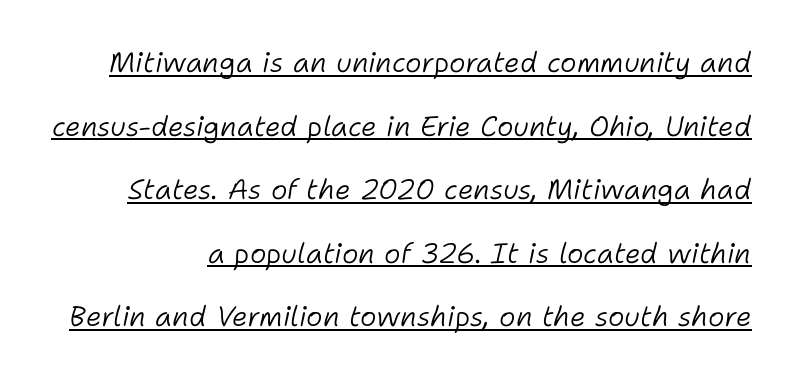
{"italic": "yes", "lean": "right", "slant_degrees": 11, "bold": "no", "weight": "light", "width": "normal", "stroke_contrast": "low", "x_height": "medium", "monospaced": "no", "underline": "yes", "line_spacing": "loose", "line_spacing_ratio": 2.27, "letter_spacing": "normal", "letter_spacing_em": 0.0, "glyph_px": 28}
